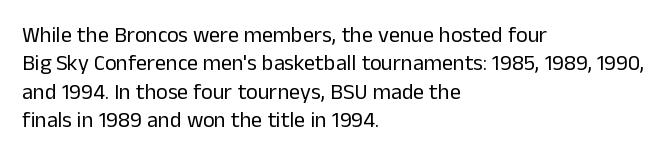
The image shows 22 px text type, upright; set left-aligned, normal line spacing (1.29x), normal letter spacing, not underlined.
